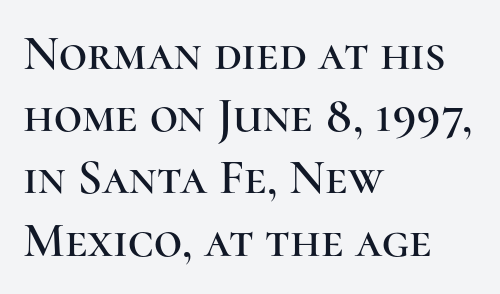
The image shows 49 px serif type, upright; set left-aligned, normal line spacing (1.27x), normal letter spacing, not underlined; high stroke contrast and a medium x-height.
